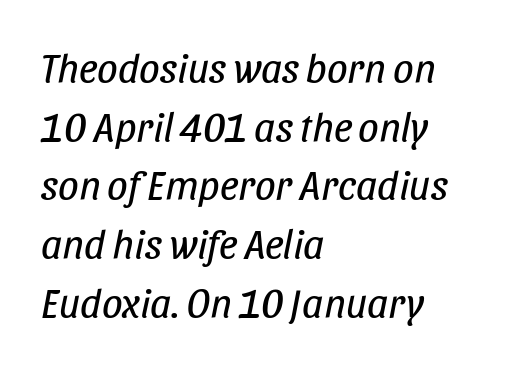
Weight: regular or lighter. Line spacing here is normal. The ragged edge is on the right, which tells us the setting is flush left. Does extra space separate the letters? No, they use regular spacing. Slant detected: the letters are inclined. The specimen omits any rule beneath the text block's lines.
